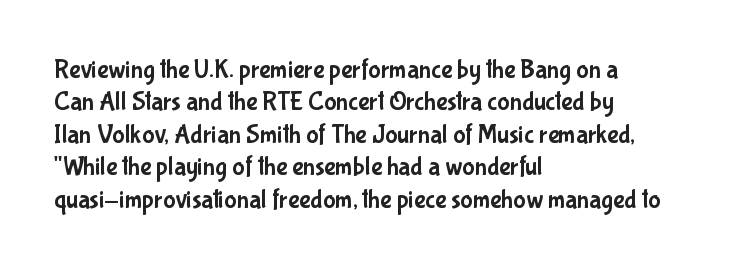
Q: Is the text italic (slanted)? A: No, it is upright.
Q: Is the text underlined? A: No.
Q: How is the paragraph aligned? A: Left-aligned.
Q: Is the spacing between letters normal or unusually wide? A: Normal.
Q: Is the spacing between lines tight, normal or loose? A: Normal.
